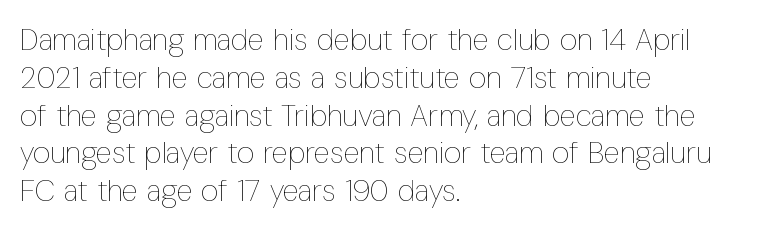
{"italic": "no", "bold": "no", "weight": "thin", "width": "condensed", "stroke_contrast": "low", "x_height": "medium", "monospaced": "no", "underline": "no", "align": "left", "line_spacing": "normal", "line_spacing_ratio": 1.26, "letter_spacing": "normal", "letter_spacing_em": 0.0, "glyph_px": 30}
